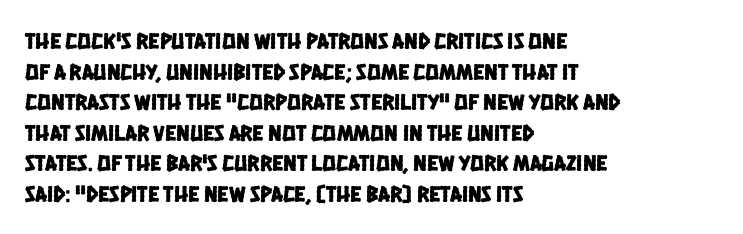
Q: Is the text underlined? A: No.
Q: How is the paragraph aligned? A: Left-aligned.
Q: Is the spacing between letters normal or unusually wide? A: Normal.
Q: Is the spacing between lines tight, normal or loose? A: Normal.
